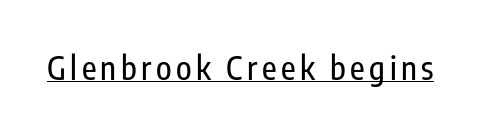
Q: Is the text italic (slanted)? A: No, it is upright.
Q: Is the typeface a serif or a sans-serif typeface? A: Sans-serif.
Q: Is the text underlined? A: Yes.
Q: Width (condensed, normal, or wide)? A: Condensed.
Q: Stroke contrast? A: Low.
Q: x-height? A: Medium.
Q: Monospaced? A: No.
